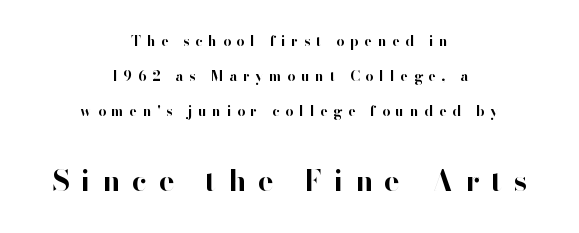
{"serif": "no", "italic": "no", "bold": "yes", "weight": "bold", "width": "normal", "stroke_contrast": "high", "x_height": "small", "monospaced": "no", "underline": "no", "align": "center", "line_spacing": "loose", "line_spacing_ratio": 2.49, "letter_spacing": "wide", "letter_spacing_em": 0.41, "larger_block": "second", "size_ratio": 2.07, "glyph_px": 29}
